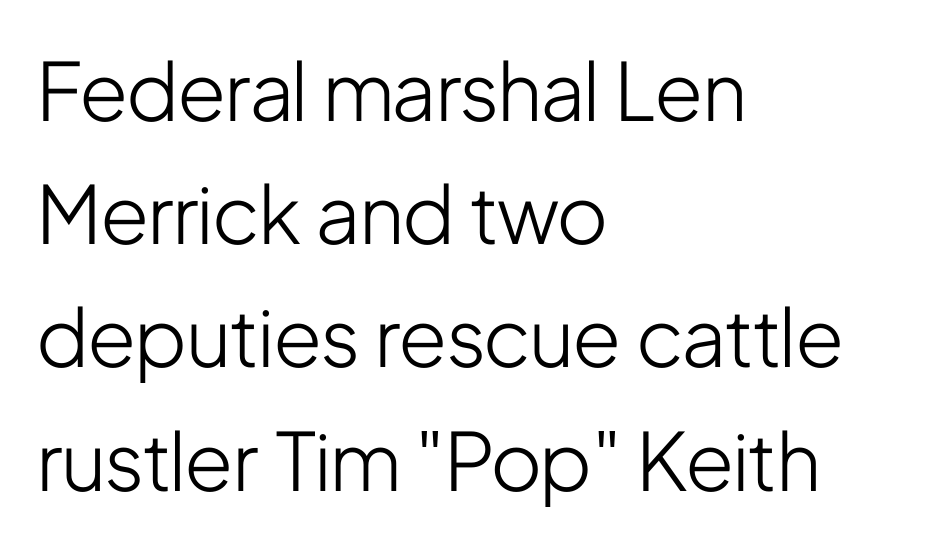
The image shows 80 px light, condensed sans-serif type, upright; set left-aligned, normal line spacing (1.54x), normal letter spacing, not underlined; low stroke contrast and a medium x-height.
